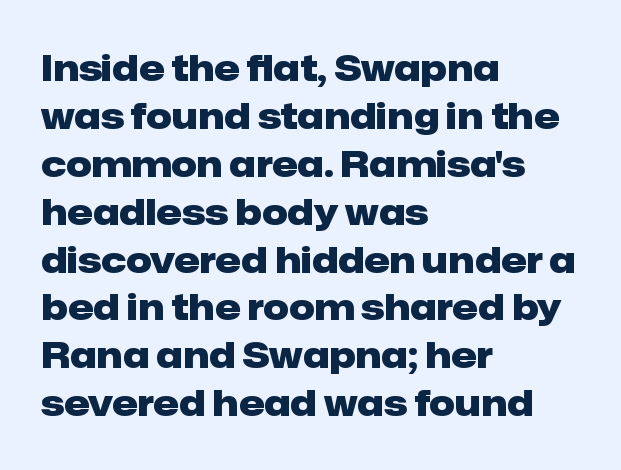
{"serif": "no", "italic": "no", "bold": "yes", "weight": "heavy", "width": "normal", "stroke_contrast": "low", "x_height": "medium", "monospaced": "no", "underline": "no", "align": "left", "line_spacing": "normal", "line_spacing_ratio": 1.33, "letter_spacing": "normal", "letter_spacing_em": 0.0, "glyph_px": 36}
